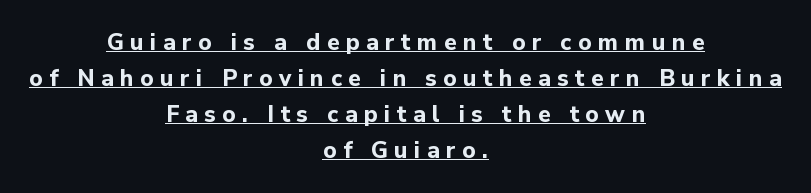
Glyph-to-glyph distance is far greater than everyday printed text. Is there much room between lines? A standard amount, neither cramped nor airy. The lines are quadded center. A typesetter would mark this as roman, not italic.
